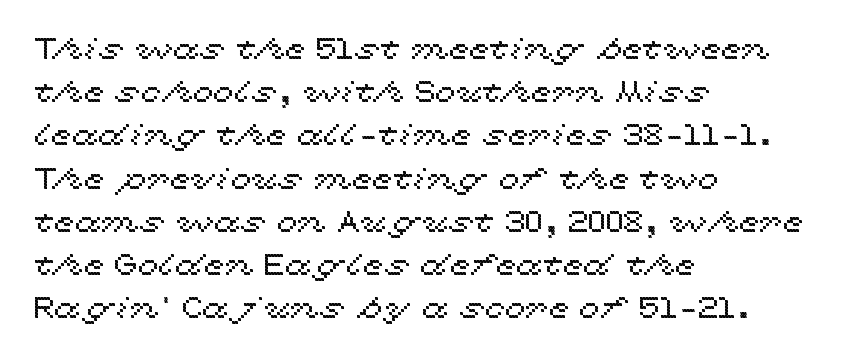
Q: Is the text italic (slanted)? A: Yes.
Q: Is the text underlined? A: No.
Q: How is the paragraph aligned? A: Left-aligned.
Q: Is the spacing between letters normal or unusually wide? A: Normal.
Q: Is the spacing between lines tight, normal or loose? A: Normal.
Q: Width (condensed, normal, or wide)? A: Wide.
Q: x-height? A: Medium.
Q: Monospaced? A: No.
